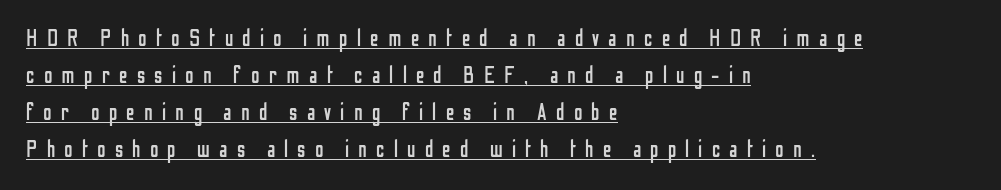
On a weight scale, this lands at 450 or below. Quick note: interline space is typical. In terms of posture, this sample is upright. The setting favours the left margin, as ordinary paragraphs usually do. Each word looks stretched out because of the extra space between its letters.
